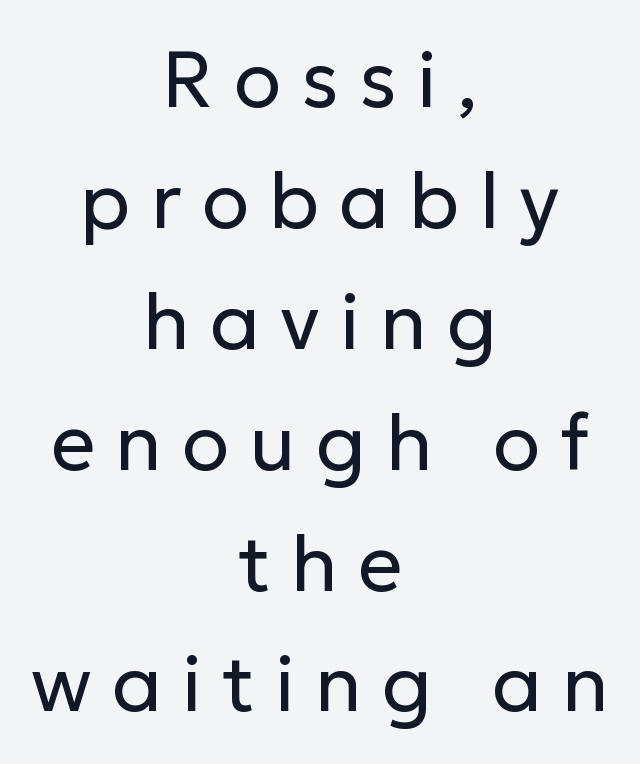
The image shows 78 px regular-weight sans-serif type, upright; set centered, normal line spacing (1.55x), unusually wide letter spacing (+0.26 em), not underlined; low stroke contrast and a medium x-height.
